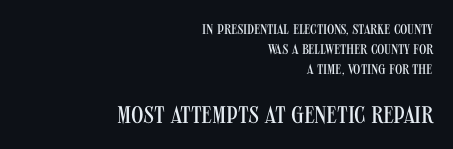
Where is the straight margin? On the right. If you measured baseline to baseline, you'd find a middling distance. Is the type heavy? It reads as light-to-regular instead. Is the lower block the larger one? Yes — the lower block carries the bigger type. Characters follow at the spacing the type designer built in.
